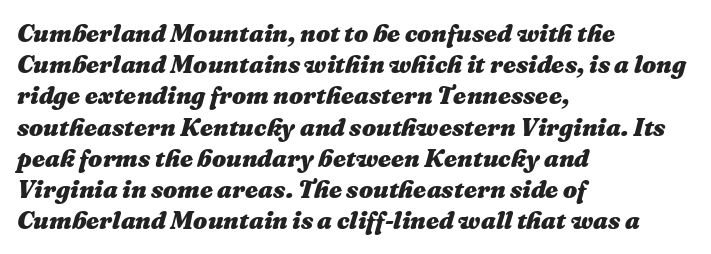
The space directly below the letters is spotless. Is the type slanted? Yes — the strokes lean at a clear angle. Is the type bold? Yes — the strokes are clearly thick and heavy. Line spacing here is normal. Alignment: flush left.
